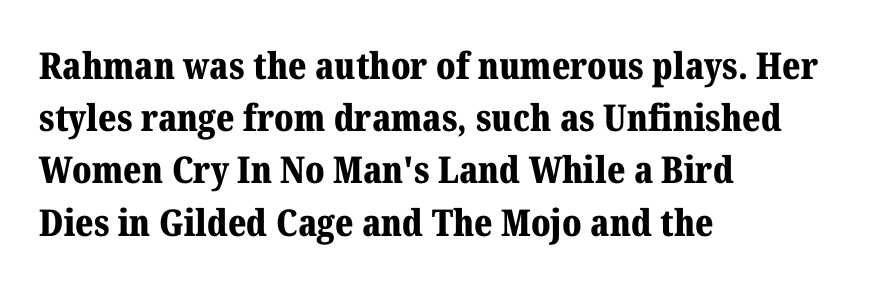
Nope, not italic — everything's standing straight. You can tell from the footed stems that serif type was used. Each line starts at the same left margin while the right side varies. A normal amount of white space separates one row of letters from the next. Check under the words: just untouched page.
